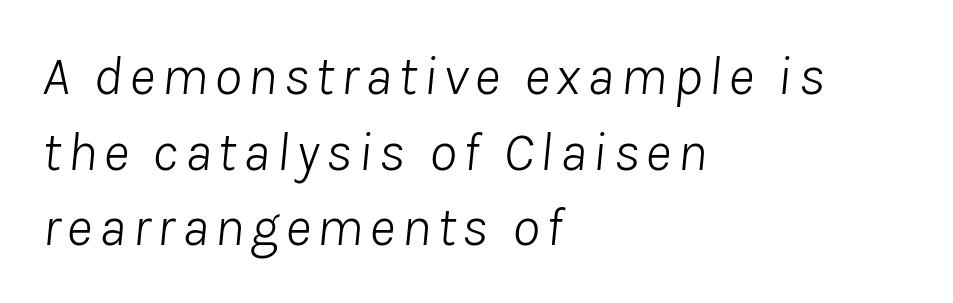
{"italic": "yes", "lean": "right", "slant_degrees": 8, "bold": "no", "weight": "light", "width": "normal", "stroke_contrast": "low", "x_height": "medium", "monospaced": "no", "underline": "no", "align": "left", "line_spacing": "normal", "line_spacing_ratio": 1.35, "glyph_px": 56}
